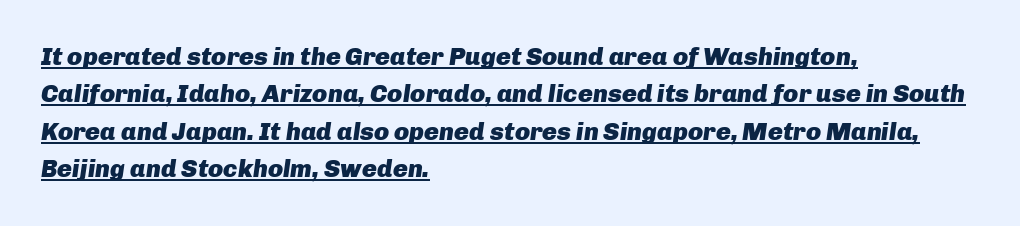
Students, observe: this is what conventionally led text looks like. Nobody touched the tracking dial on this one. The lettering is marked with a stroke running underneath it. This sample uses an oblique cut, with every glyph tilted off the vertical. You'd pick this weight for a headline — it's a proper bold. The passage is arranged the way most books set body copy — flush left.
